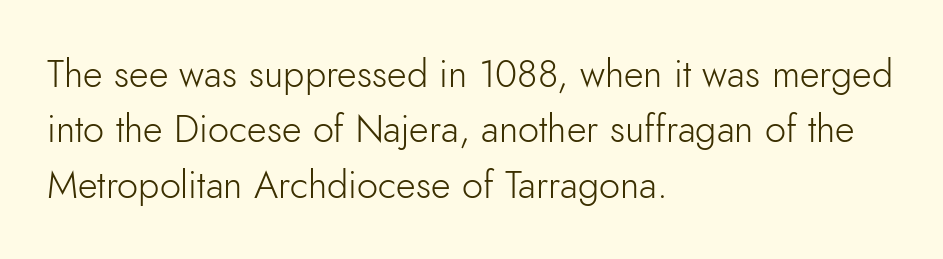
{"serif": "no", "italic": "no", "bold": "no", "weight": "light", "width": "normal", "stroke_contrast": "low", "x_height": "small", "monospaced": "no", "underline": "no", "align": "left", "line_spacing": "normal", "line_spacing_ratio": 1.46, "letter_spacing": "normal", "letter_spacing_em": 0.0, "glyph_px": 38}
